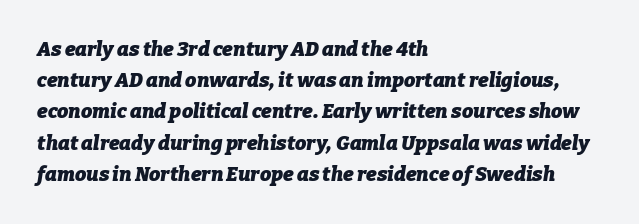
The image shows 20 px bold type, italic (leaning right); set left-aligned, normal line spacing (1.56x), normal letter spacing, not underlined.
